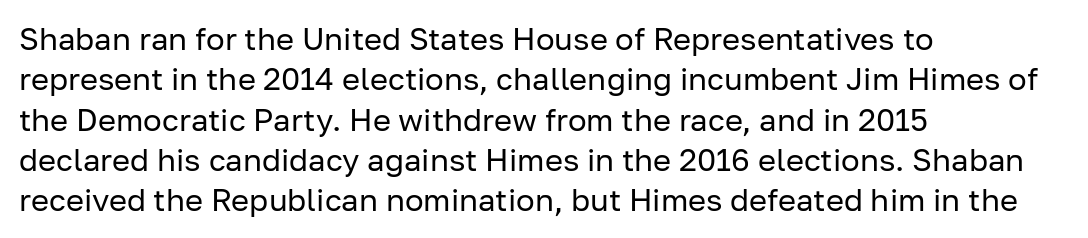
The image shows 31 px regular-weight sans-serif type, upright; set left-aligned, normal line spacing (1.3x), normal letter spacing, not underlined; low stroke contrast and a medium x-height.
